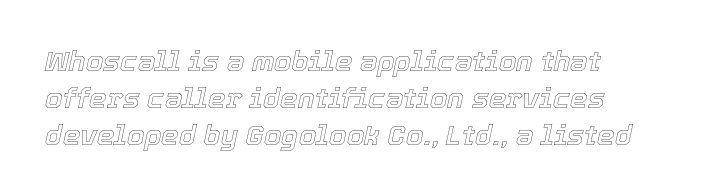
The foot of each line stays bare and open. Here the glyphs are tracked normally, forming tight word shapes. Regarding leading, the lines here are spaced in the standard way. Each letter keeps its own natural width here, so spacing adapts to shape.
